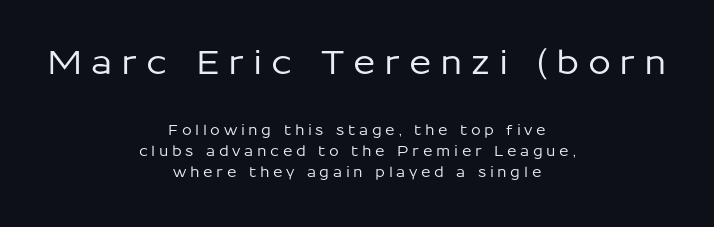
The image shows 33 px sans-serif type, upright; set centered, normal line spacing (1.5x), unusually wide letter spacing (+0.26 em), not underlined; the first (top) block is 2.36x larger; low stroke contrast and a medium x-height.
